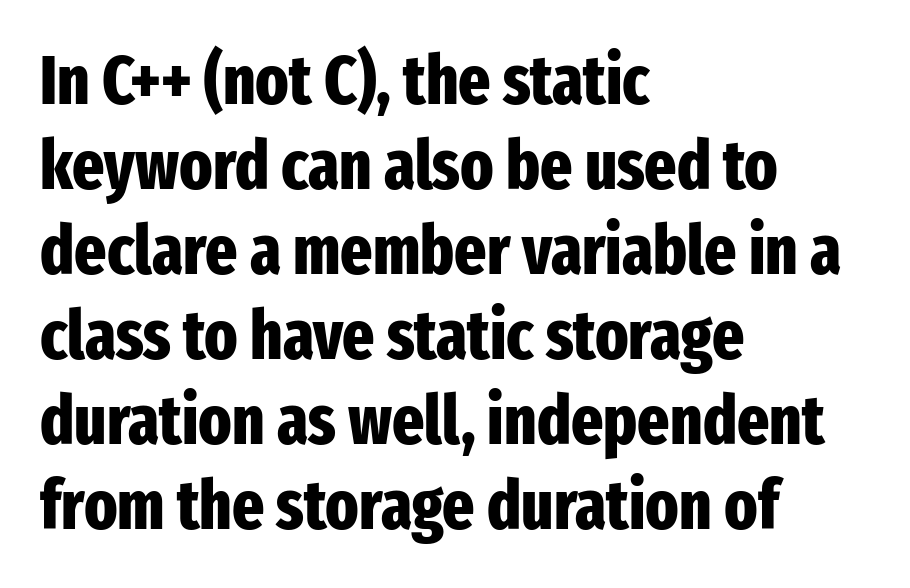
The image shows 68 px heavy, condensed sans-serif type, upright; set left-aligned, normal line spacing (1.25x), normal letter spacing, not underlined; low stroke contrast and a medium x-height.
